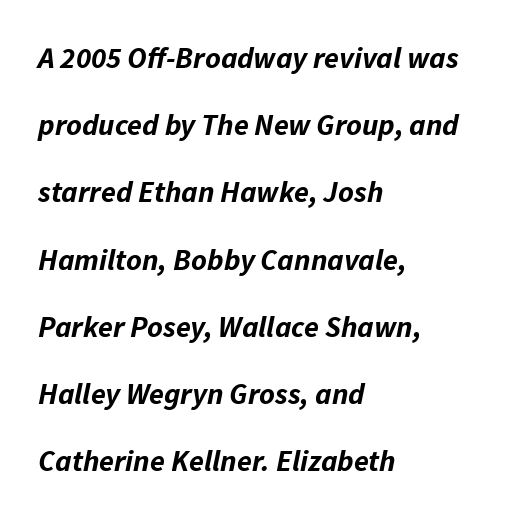
Interline gaps are noticeably wide in this sample. Line beginnings align vertically; line endings do not. Caption: bold face, heavy strokes. A typesetter would call this proportional, since set widths differ per character. The face used here is rendered with its standard letterfit. The space directly below the letters is spotless.
